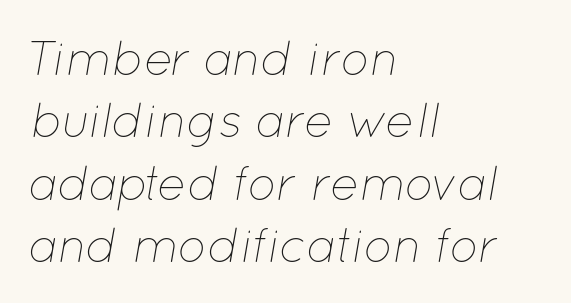
The image shows 48 px thin type, italic (leaning right); set left-aligned, normal line spacing (1.3x), normal letter spacing, not underlined; low stroke contrast and a medium x-height.
